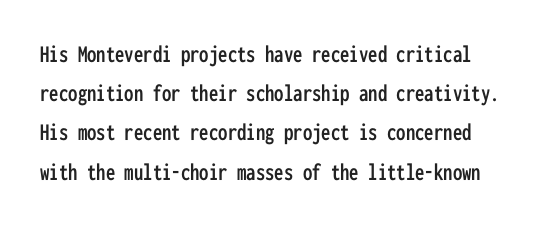
{"italic": "no", "underline": "no", "line_spacing": "normal", "line_spacing_ratio": 1.57, "letter_spacing": "normal", "letter_spacing_em": 0.0, "glyph_px": 25}
